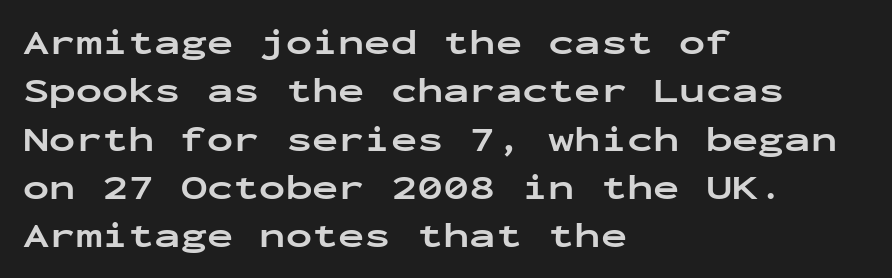
The image shows 35 px bold, wide sans-serif type, upright, monospaced; set left-aligned, normal line spacing (1.38x), normal letter spacing, not underlined; low stroke contrast and a medium x-height.
